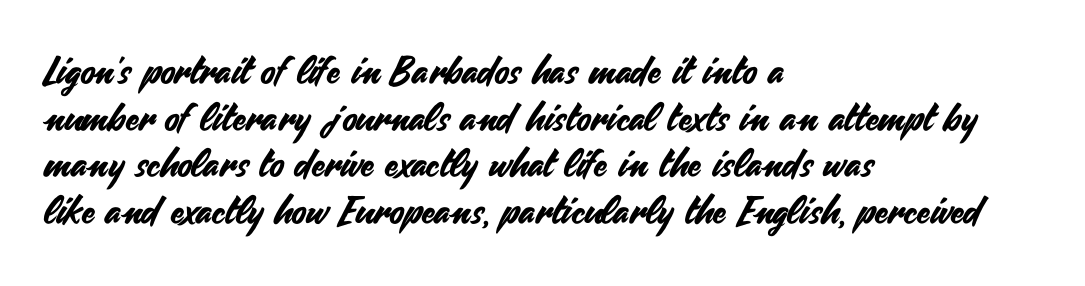
Proportional: the letters do not fall into vertical columns. Unlike a traditional serif, this face leaves its strokes unadorned. These lines keep a tight, regular rhythm from letter to letter. Plain, unruled lines of type.
